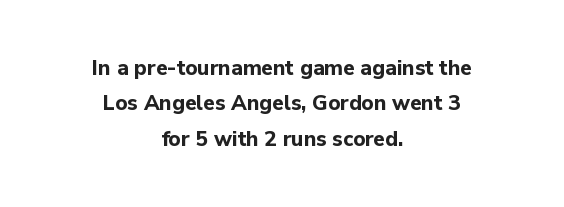
Is the block centered? Yes — each line is placed symmetrically about the middle. Plenty of ink on the page — the face is bold. A typesetter would call this leading conventional body-copy spacing. Each word holds together tightly as a unit, with standard inter-letter gaps. The typography opts for an upright posture over an oblique one.
